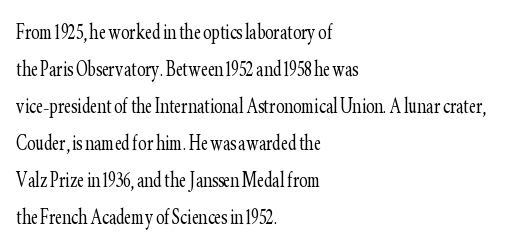
Q: Is the text bold? A: No.
Q: Is the text italic (slanted)? A: No, it is upright.
Q: Is the text underlined? A: No.
Q: How is the paragraph aligned? A: Left-aligned.
Q: Is the spacing between letters normal or unusually wide? A: Normal.
Q: Is the spacing between lines tight, normal or loose? A: Normal.
